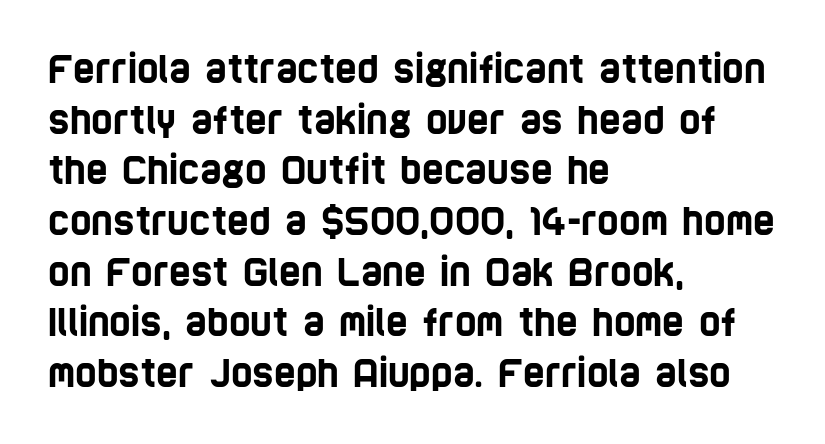
All the whitespace from short lines collects on the right. The rendering uses natural spacing where letterforms have individual widths. Is there much room between lines? A standard amount, neither cramped nor airy. Short note: letters normally spaced.
